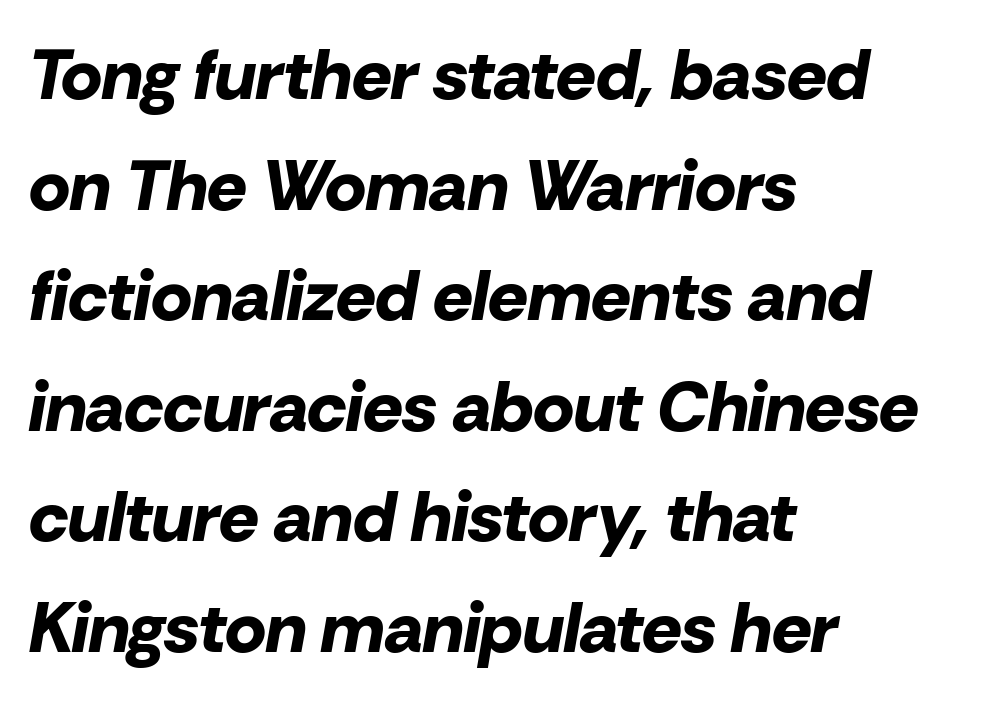
The image shows 70 px bold type, italic (leaning right); set left-aligned, normal line spacing (1.58x), normal letter spacing, not underlined; low stroke contrast and a medium x-height.
